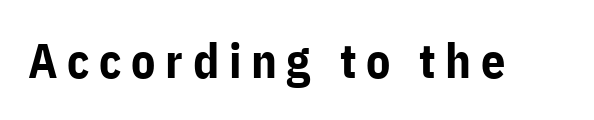
{"serif": "no", "italic": "no", "bold": "yes", "weight": "bold", "width": "normal", "stroke_contrast": "low", "x_height": "medium", "monospaced": "no", "underline": "no", "letter_spacing": "wide", "letter_spacing_em": 0.2, "glyph_px": 48}
